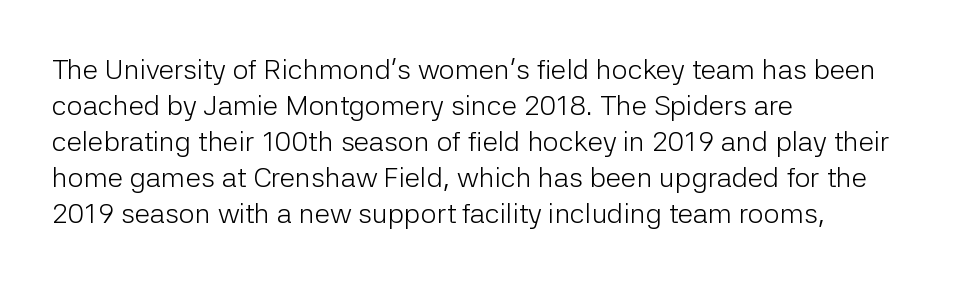
The words here are not underlined. The passage shown is typed in a proportional face where columns would drift. Nope, no serifs anywhere on these letters. These lines keep a tight, regular rhythm from letter to letter. Successive baselines arrive at the customary interval.
